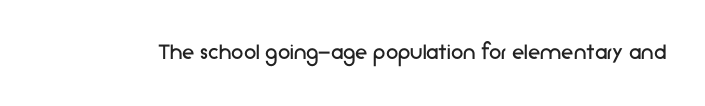
{"italic": "no", "bold": "no", "underline": "no", "letter_spacing": "normal", "letter_spacing_em": 0.0, "glyph_px": 25}
